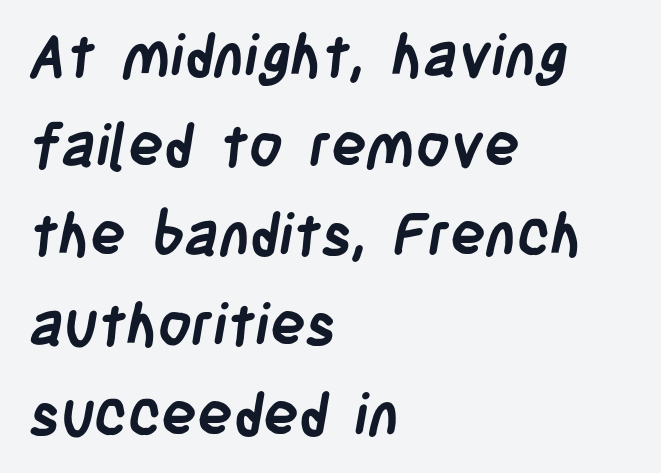
Q: Is the text bold? A: Yes.
Q: Is the typeface a serif or a sans-serif typeface? A: Sans-serif.
Q: Is the text underlined? A: No.
Q: How is the paragraph aligned? A: Left-aligned.
Q: Is the spacing between letters normal or unusually wide? A: Normal.
Q: Is the spacing between lines tight, normal or loose? A: Normal.
Q: Width (condensed, normal, or wide)? A: Condensed.
Q: Stroke contrast? A: Low.
Q: x-height? A: Large.
Q: Monospaced? A: No.
